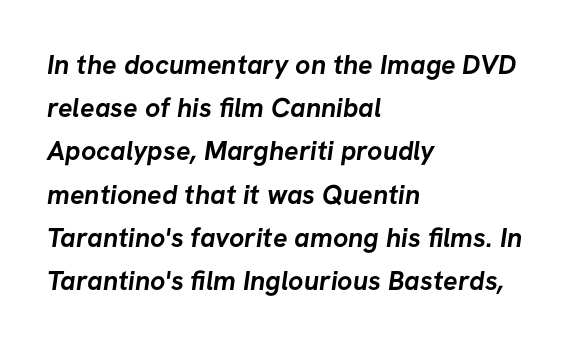
The image shows 27 px bold type; set left-aligned, normal line spacing (1.6x), normal letter spacing, not underlined.
